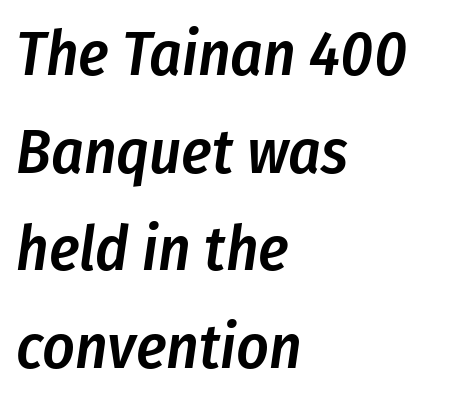
Q: Is the text bold? A: Semi-bold.
Q: Is the text italic (slanted)? A: Yes, it leans right by about 8 degrees.
Q: Is the text underlined? A: No.
Q: How is the paragraph aligned? A: Left-aligned.
Q: Is the spacing between letters normal or unusually wide? A: Normal.
Q: Is the spacing between lines tight, normal or loose? A: Normal.
Q: Width (condensed, normal, or wide)? A: Condensed.
Q: Stroke contrast? A: Low.
Q: x-height? A: Medium.
Q: Monospaced? A: No.
